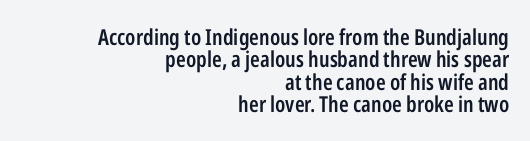
The image shows 22 px text type, upright; set right-aligned, tight line spacing (1.02x), normal letter spacing, not underlined.
